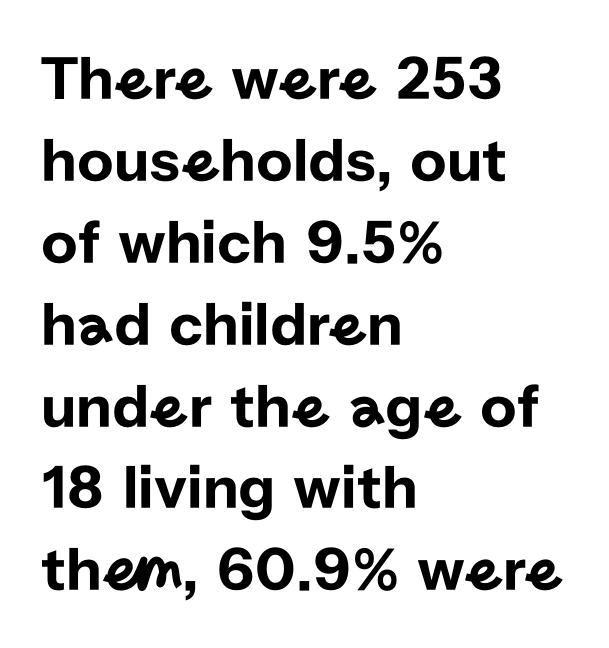
The image shows 63 px sans-serif type, upright; set left-aligned, normal line spacing (1.3x), normal letter spacing, not underlined; low stroke contrast and a medium x-height.
